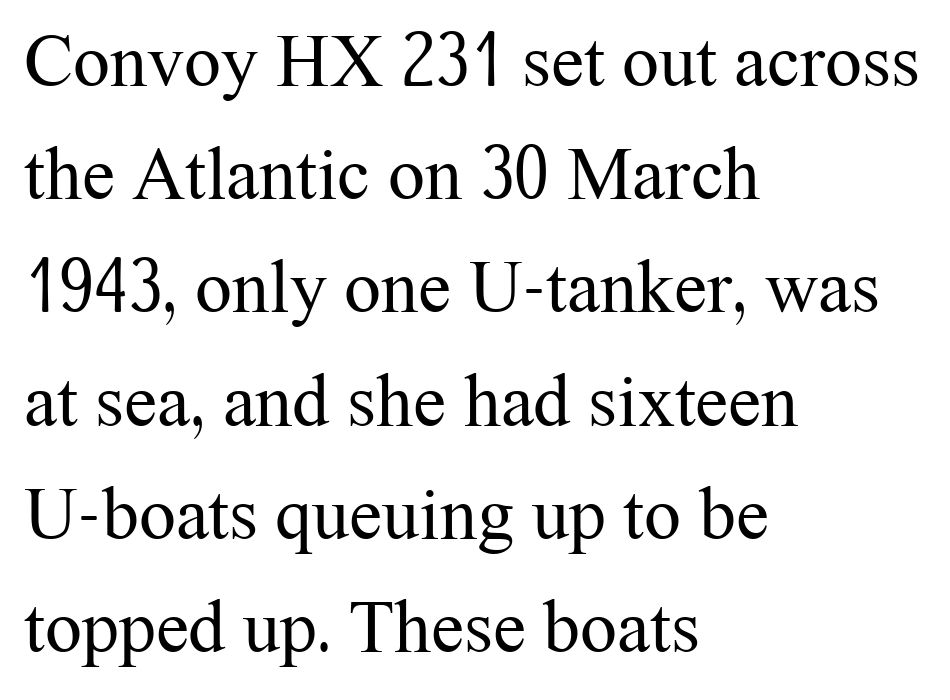
The image shows 74 px regular-weight serif type, upright; set left-aligned, normal line spacing (1.53x), normal letter spacing, not underlined; medium stroke contrast and a medium x-height.
